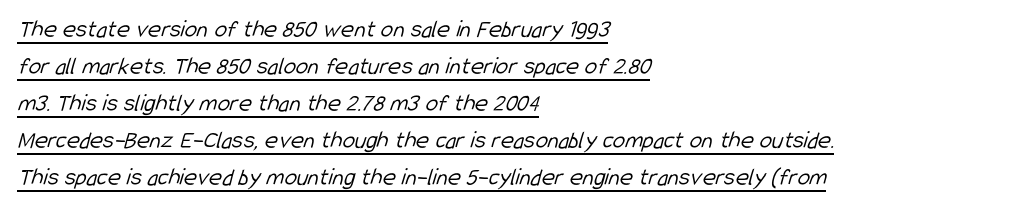
{"bold": "no", "underline": "yes", "align": "left", "line_spacing": "normal", "line_spacing_ratio": 1.48, "letter_spacing": "normal", "letter_spacing_em": 0.0, "glyph_px": 25}
